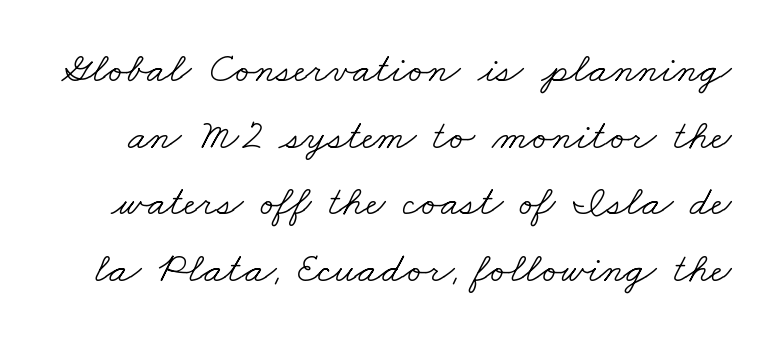
{"serif": "yes", "bold": "no", "weight": "light", "width": "wide", "stroke_contrast": "low", "x_height": "small", "monospaced": "no", "underline": "no", "line_spacing": "normal", "line_spacing_ratio": 1.55, "letter_spacing": "normal", "letter_spacing_em": 0.0, "glyph_px": 43}
